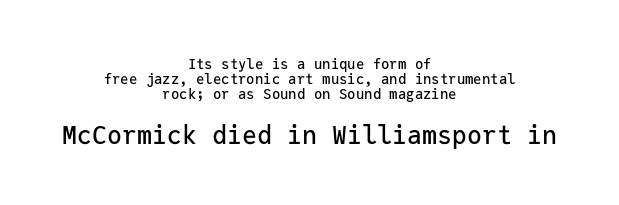
Q: Is the text italic (slanted)? A: No, it is upright.
Q: Is the text underlined? A: No.
Q: How is the paragraph aligned? A: Centered.
Q: Is the spacing between letters normal or unusually wide? A: Normal.
Q: Is the spacing between lines tight, normal or loose? A: Tight.
Q: Which block of text is set in a larger size, the first (top) or the second (bottom)? A: The second (bottom) one.
